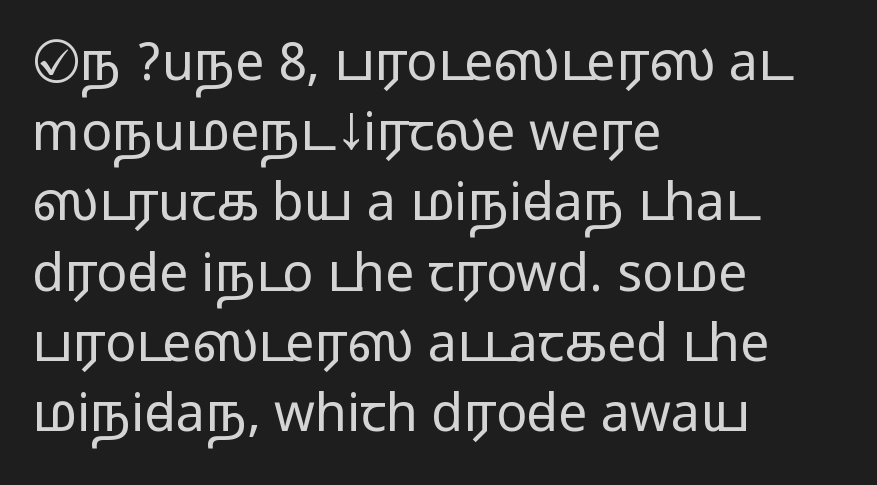
The image shows 52 px wide sans-serif type, upright; set left-aligned, normal line spacing (1.35x), normal letter spacing, not underlined; medium stroke contrast.
